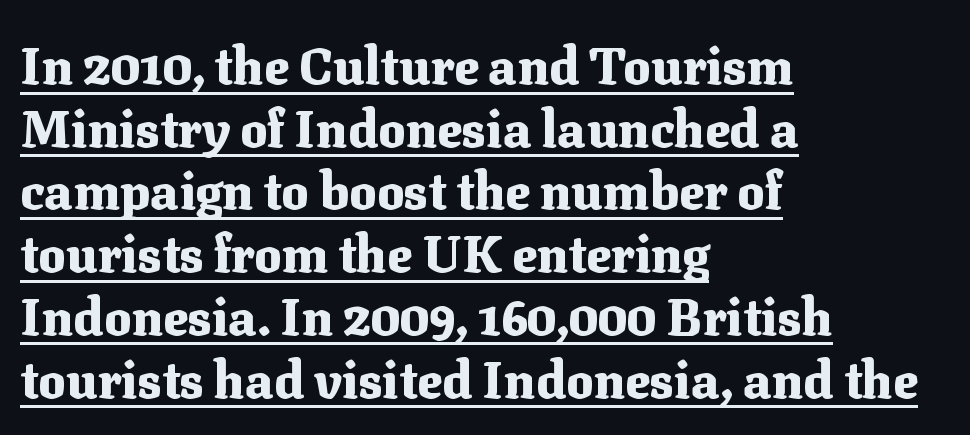
The image shows 51 px heavy serif type, upright; set left-aligned, line spacing 1.23x, normal letter spacing, underlined; medium stroke contrast and a medium x-height.
